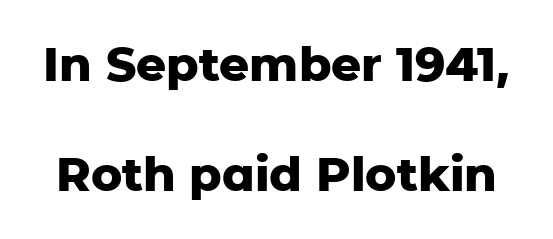
The passage shown is typeset with a sans-serif family. This sample trades compactness for vertical openness between lines. Note the varied advance widths — an 'i' is clearly narrower than an 'm'. Caption: bold face, heavy strokes. The specimen reads as upright at a glance. The tracking reads as untouched default to a designer's eye.
